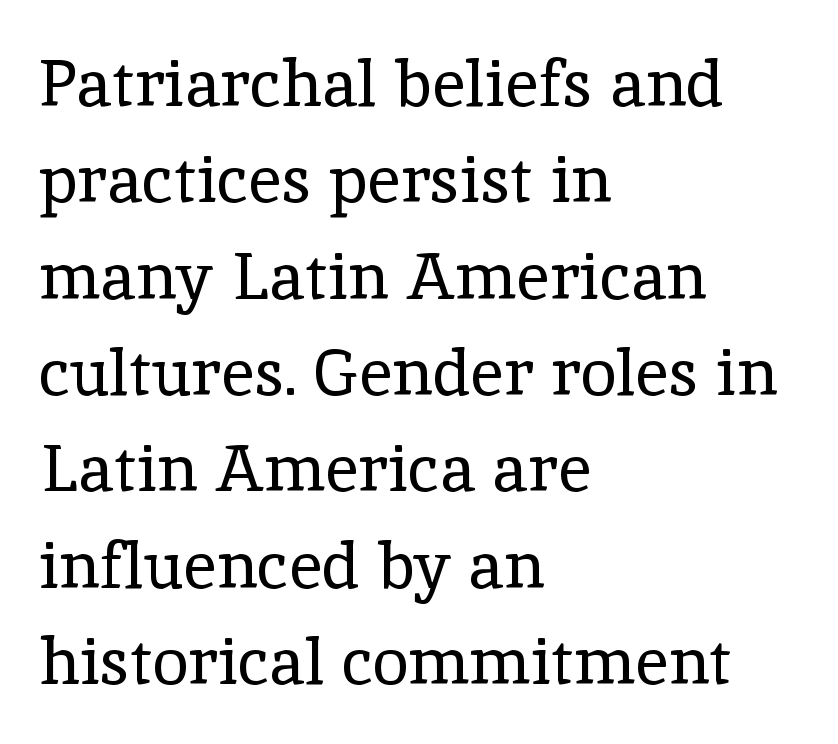
Q: Is the text bold? A: No.
Q: Is the text italic (slanted)? A: No, it is upright.
Q: Is the typeface a serif or a sans-serif typeface? A: Serif.
Q: Is the text underlined? A: No.
Q: How is the paragraph aligned? A: Left-aligned.
Q: Is the spacing between letters normal or unusually wide? A: Normal.
Q: Is the spacing between lines tight, normal or loose? A: Normal.
Q: Width (condensed, normal, or wide)? A: Normal.
Q: x-height? A: Medium.
Q: Monospaced? A: No.
